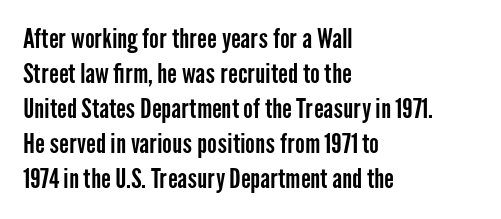
{"italic": "no", "underline": "no", "align": "left", "line_spacing": "normal", "line_spacing_ratio": 1.35, "letter_spacing": "normal", "letter_spacing_em": 0.0, "glyph_px": 26}
